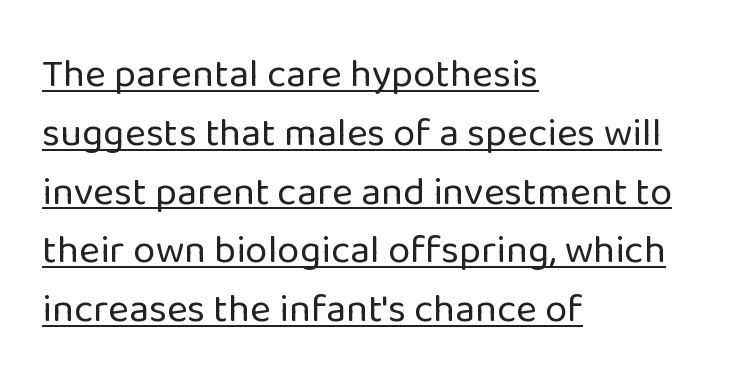
The image shows 40 px regular-weight sans-serif type, upright; set left-aligned, normal line spacing (1.47x), normal letter spacing, underlined; low stroke contrast and a medium x-height.
